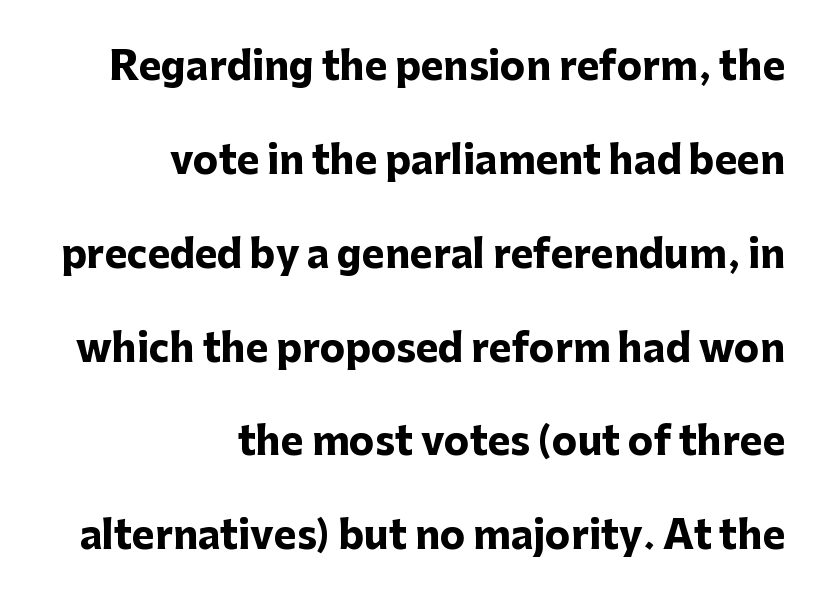
Q: Is the text bold? A: Yes.
Q: Is the text italic (slanted)? A: No, it is upright.
Q: Is the typeface a serif or a sans-serif typeface? A: Sans-serif.
Q: Is the text underlined? A: No.
Q: How is the paragraph aligned? A: Right-aligned.
Q: Is the spacing between letters normal or unusually wide? A: Normal.
Q: Is the spacing between lines tight, normal or loose? A: Loose.
Q: Width (condensed, normal, or wide)? A: Normal.
Q: Stroke contrast? A: Low.
Q: x-height? A: Medium.
Q: Monospaced? A: No.
